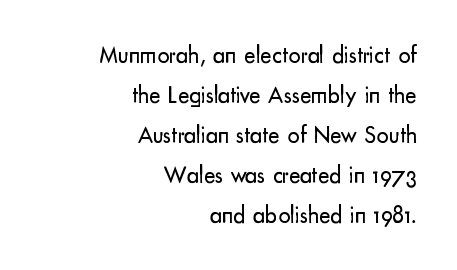
The image shows 24 px text type, upright; set right-aligned, normal line spacing (1.67x), normal letter spacing, not underlined.
